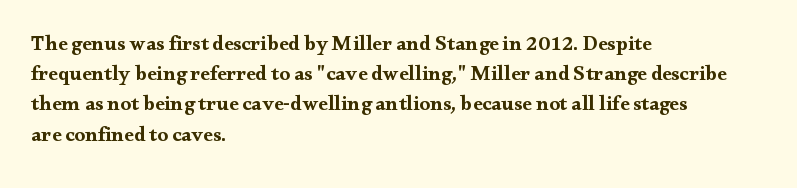
The image shows 21 px bold type, upright; set left-aligned, normal line spacing (1.44x), normal letter spacing, not underlined.
